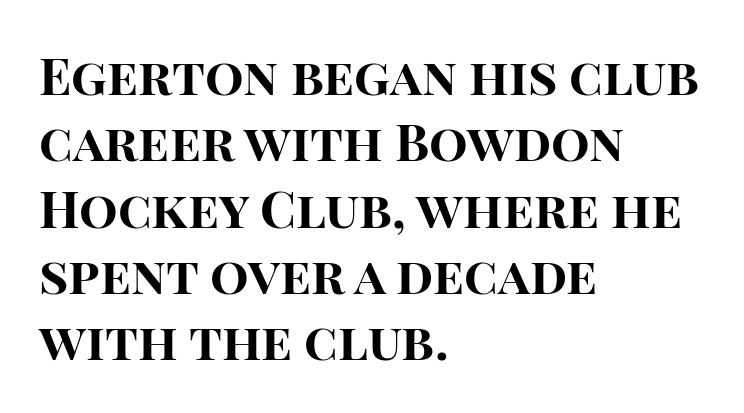
{"serif": "no", "italic": "no", "bold": "yes", "weight": "bold", "width": "normal", "stroke_contrast": "high", "x_height": "large", "monospaced": "no", "underline": "no", "align": "left", "line_spacing": "normal", "line_spacing_ratio": 1.3, "letter_spacing": "normal", "letter_spacing_em": 0.0, "glyph_px": 51}
